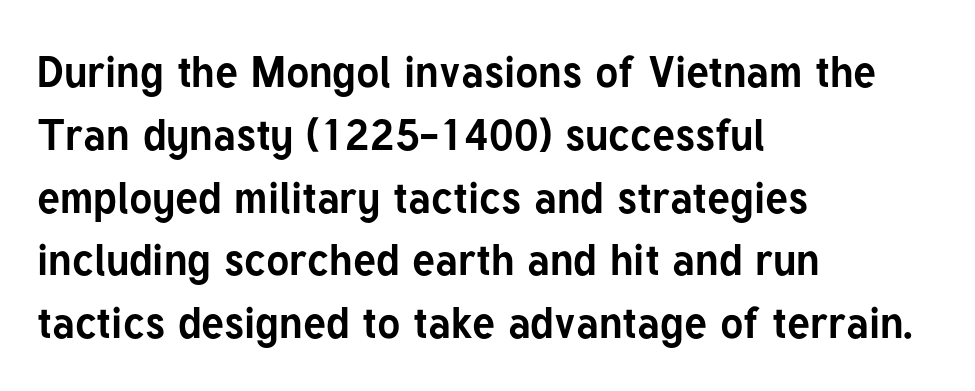
{"serif": "no", "italic": "no", "bold": "yes", "weight": "bold", "width": "normal", "stroke_contrast": "low", "x_height": "medium", "monospaced": "no", "underline": "no", "align": "left", "line_spacing": "normal", "line_spacing_ratio": 1.46, "letter_spacing": "normal", "letter_spacing_em": 0.0, "glyph_px": 43}
